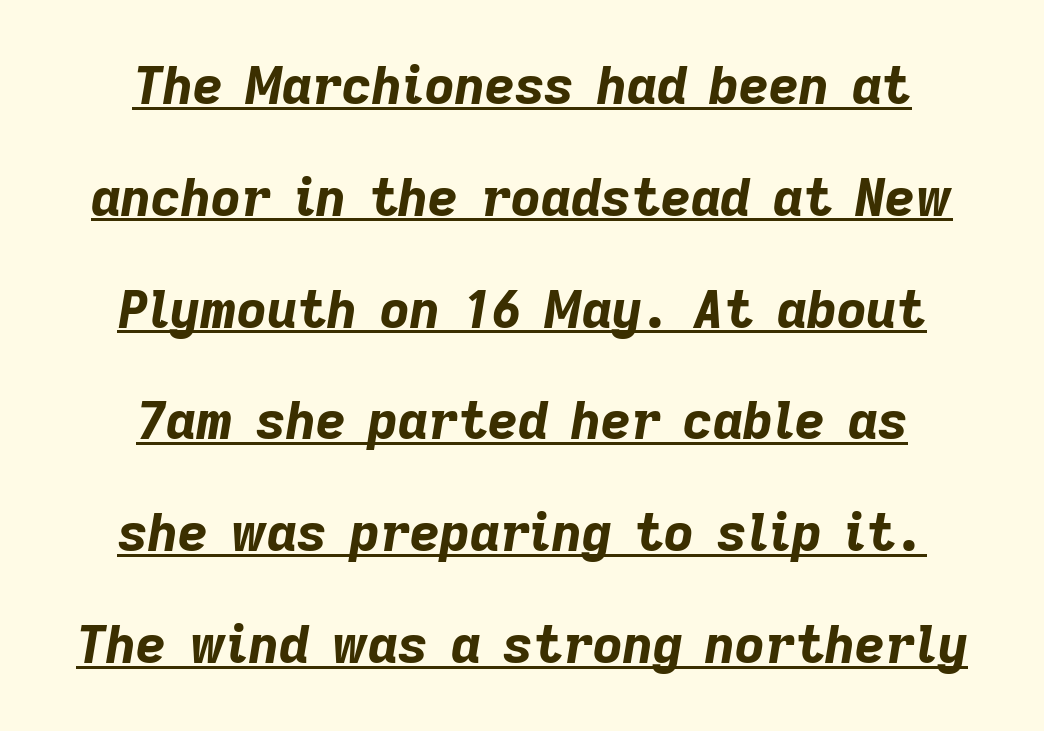
Q: Is the text bold? A: Yes.
Q: Is the text italic (slanted)? A: Yes, it leans right by about 9 degrees.
Q: Is the text underlined? A: Yes.
Q: How is the paragraph aligned? A: Centered.
Q: Is the spacing between letters normal or unusually wide? A: Normal.
Q: Is the spacing between lines tight, normal or loose? A: Loose.
Q: Width (condensed, normal, or wide)? A: Normal.
Q: Stroke contrast? A: Low.
Q: x-height? A: Medium.
Q: Monospaced? A: No.
